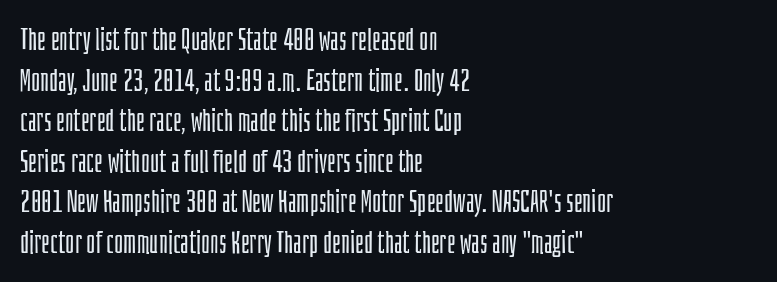
The image shows 31 px light, condensed sans-serif type, upright; set left-aligned, normal line spacing (1.31x), normal letter spacing, not underlined; low stroke contrast and a large x-height.
